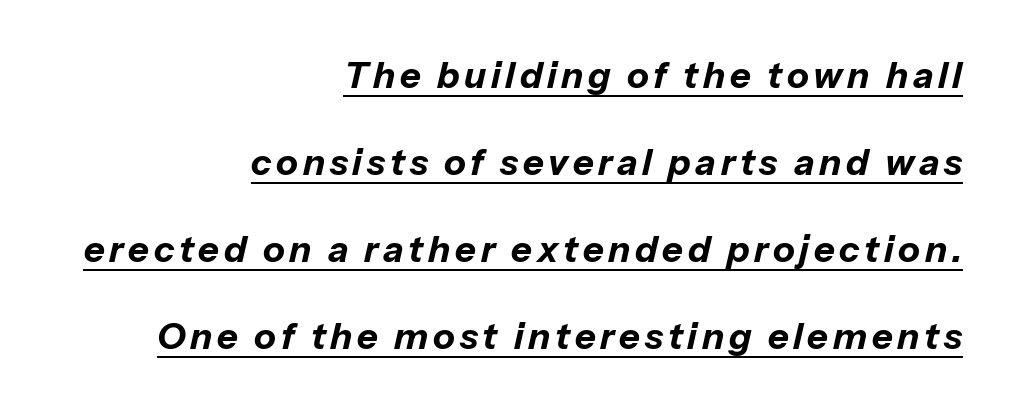
Q: Is the text bold? A: Yes.
Q: Is the text italic (slanted)? A: Yes, it leans right by about 13 degrees.
Q: Is the text underlined? A: Yes.
Q: How is the paragraph aligned? A: Right-aligned.
Q: Is the spacing between lines tight, normal or loose? A: Loose.
Q: Width (condensed, normal, or wide)? A: Normal.
Q: Stroke contrast? A: Low.
Q: x-height? A: Medium.
Q: Monospaced? A: No.
